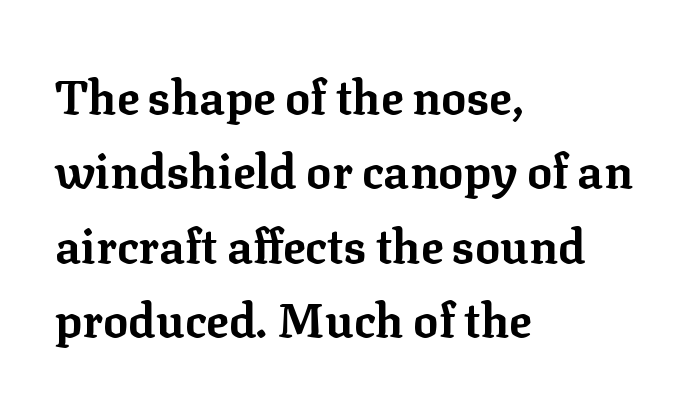
Is this a fixed-width face? No — the glyphs have proportional, varying widths. Strokes here are thick enough to call this a true bold. The lettering holds an erect, upright posture throughout. Is the block centered? No — it sits flush against the left margin.
